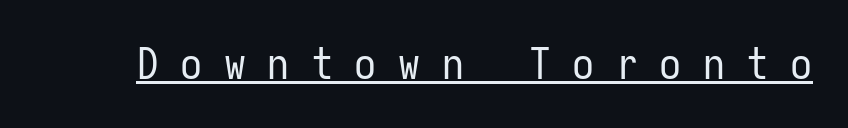
This is roman type, the default non-slanted kind. Serif or sans? Sans — the stroke terminals are bare. The lettering is marked with a stroke running underneath it. Note the uniform advance width — an 'i' takes as much space as an 'm'. The font sits on the lighter half of the weight spectrum, regular included. Caption: expanded tracking, letters set apart.
